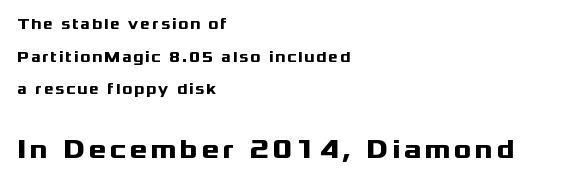
Q: Is the text bold? A: Yes.
Q: Is the text italic (slanted)? A: No, it is upright.
Q: Is the text underlined? A: No.
Q: How is the paragraph aligned? A: Left-aligned.
Q: Is the spacing between lines tight, normal or loose? A: Loose.
Q: Which block of text is set in a larger size, the first (top) or the second (bottom)? A: The second (bottom) one.
